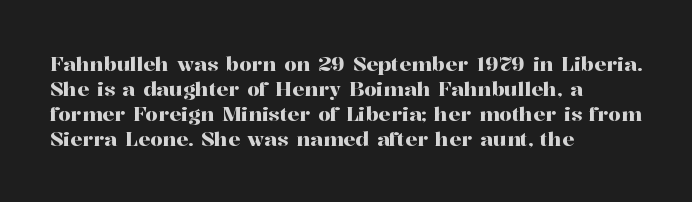
The space between consecutive lines is moderate. The area under the type is left untouched. The letters sit at their default tracking, neither squeezed nor spread. If you drew a line through each stem, it would be perfectly vertical. This rendering uses left alignment, leaving the right contour irregular.
